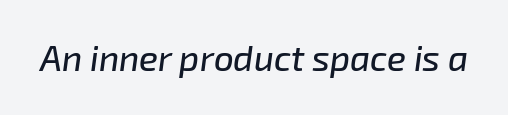
{"italic": "yes", "lean": "right", "slant_degrees": 8, "width": "normal", "stroke_contrast": "low", "x_height": "medium", "monospaced": "no", "underline": "no", "letter_spacing": "normal", "letter_spacing_em": 0.0, "glyph_px": 35}
